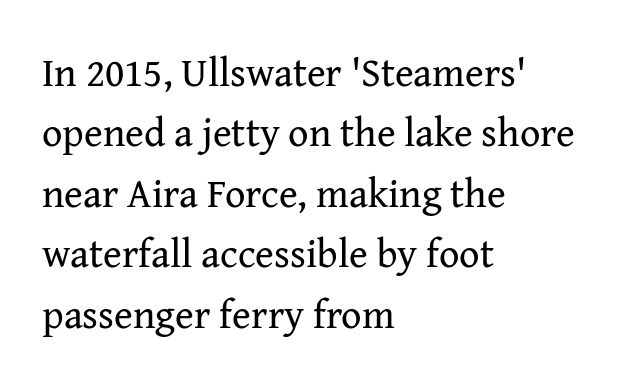
Nobody drew a line under any word here. Serif or sans? Serif — the stroke terminals have little feet. The letters sit at their default tracking, neither squeezed nor spread. The line-height multiplier appears to be the usual default.
